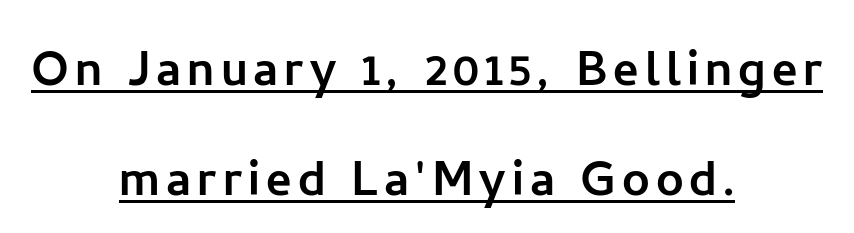
Think of a printed novel: that variable character pitch is what you see here. Nope, not italic — everything's standing straight. The string is rendered with underlining switched on. Regarding serifs, this sample does without them. Alignment: centered.
